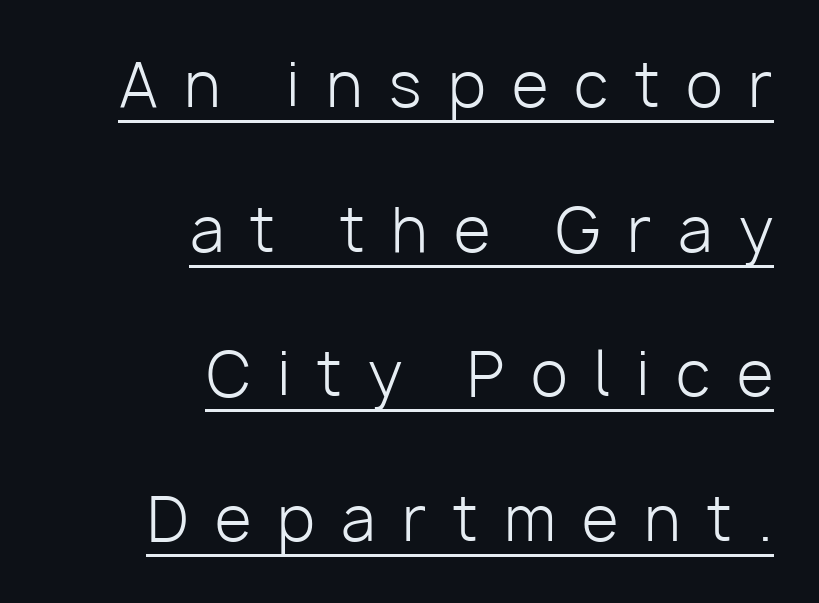
Q: Is the text bold? A: No.
Q: Is the text italic (slanted)? A: No, it is upright.
Q: Is the typeface a serif or a sans-serif typeface? A: Sans-serif.
Q: Is the text underlined? A: Yes.
Q: How is the paragraph aligned? A: Right-aligned.
Q: Is the spacing between letters normal or unusually wide? A: Unusually wide.
Q: Is the spacing between lines tight, normal or loose? A: Loose.
Q: Width (condensed, normal, or wide)? A: Normal.
Q: Stroke contrast? A: Low.
Q: x-height? A: Medium.
Q: Monospaced? A: No.
